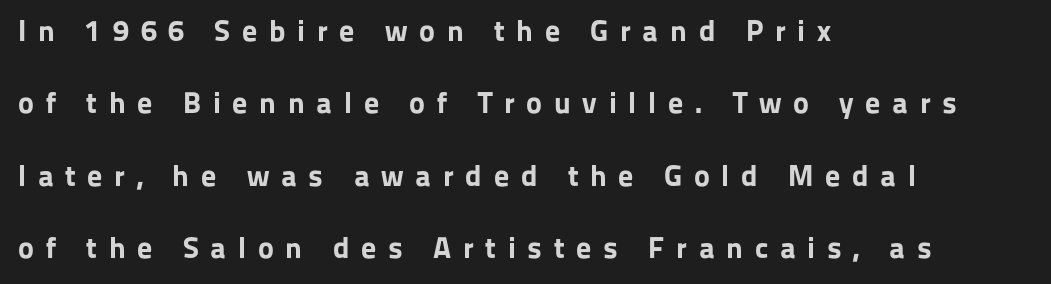
{"serif": "no", "italic": "no", "bold": "yes", "weight": "bold", "width": "normal", "stroke_contrast": "low", "x_height": "medium", "monospaced": "no", "underline": "no", "align": "left", "line_spacing": "loose", "line_spacing_ratio": 2.41, "letter_spacing": "wide", "letter_spacing_em": 0.39, "glyph_px": 30}
